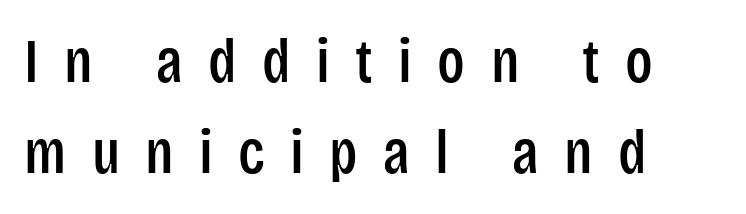
You can tell from the bare stems that sans-serif type was used. It's the straight-up-and-down kind of type. Each letter keeps its own natural width here, so spacing adapts to shape. The gaps between neighbouring characters are conspicuously large. Caption: multi-line text, flush left, ragged right.
